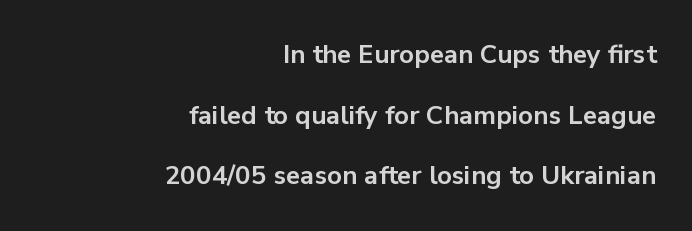
The image shows 26 px bold type, upright; set right-aligned, loose line spacing (2.33x), normal letter spacing, not underlined.
